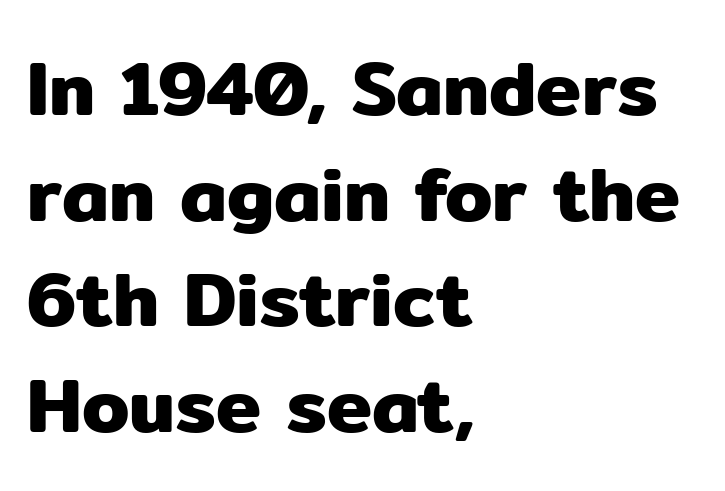
{"serif": "no", "italic": "no", "width": "normal", "stroke_contrast": "low", "x_height": "medium", "monospaced": "no", "underline": "no", "align": "left", "line_spacing": "normal", "line_spacing_ratio": 1.39, "letter_spacing": "normal", "letter_spacing_em": 0.0, "glyph_px": 76}
